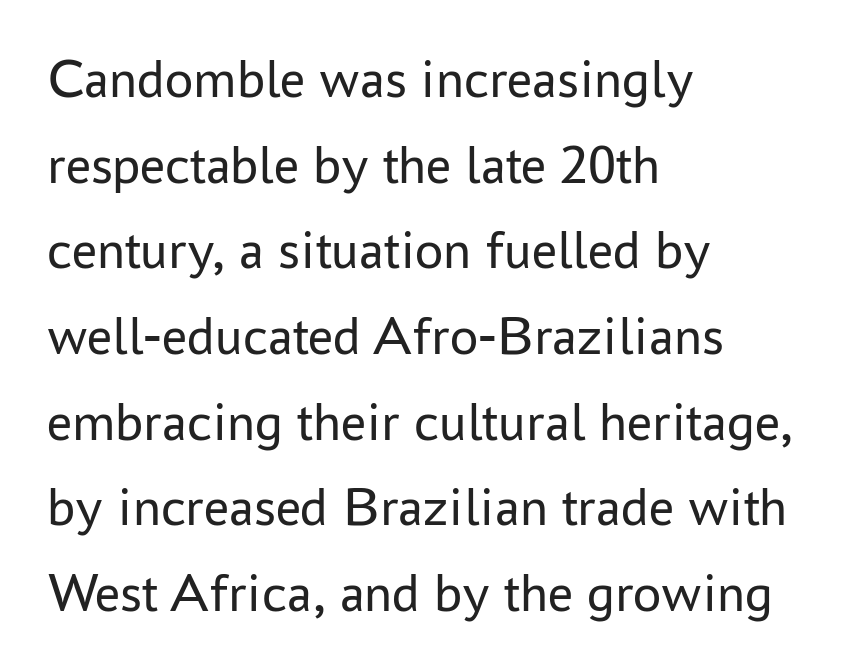
Q: Is the text bold? A: No.
Q: Is the text italic (slanted)? A: No, it is upright.
Q: Is the typeface a serif or a sans-serif typeface? A: Sans-serif.
Q: Is the text underlined? A: No.
Q: How is the paragraph aligned? A: Left-aligned.
Q: Is the spacing between letters normal or unusually wide? A: Normal.
Q: Is the spacing between lines tight, normal or loose? A: Normal.
Q: Width (condensed, normal, or wide)? A: Normal.
Q: Stroke contrast? A: Low.
Q: x-height? A: Medium.
Q: Monospaced? A: No.
